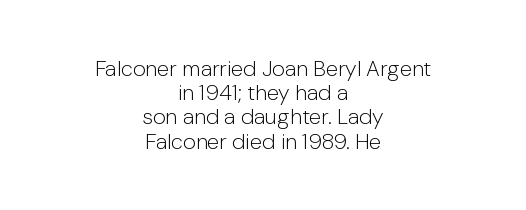
Q: Is the text bold? A: No.
Q: Is the text italic (slanted)? A: No, it is upright.
Q: Is the text underlined? A: No.
Q: How is the paragraph aligned? A: Centered.
Q: Is the spacing between letters normal or unusually wide? A: Normal.
Q: Is the spacing between lines tight, normal or loose? A: Tight.
